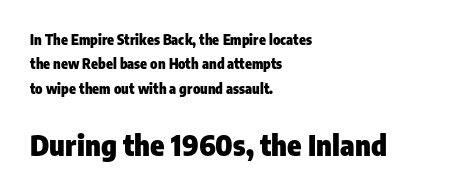
{"serif": "no", "italic": "no", "bold": "yes", "weight": "heavy", "width": "condensed", "stroke_contrast": "low", "x_height": "medium", "monospaced": "no", "underline": "no", "align": "left", "line_spacing_ratio": 1.74, "letter_spacing": "normal", "letter_spacing_em": 0.0, "larger_block": "second", "size_ratio": 2.07, "glyph_px": 29}
